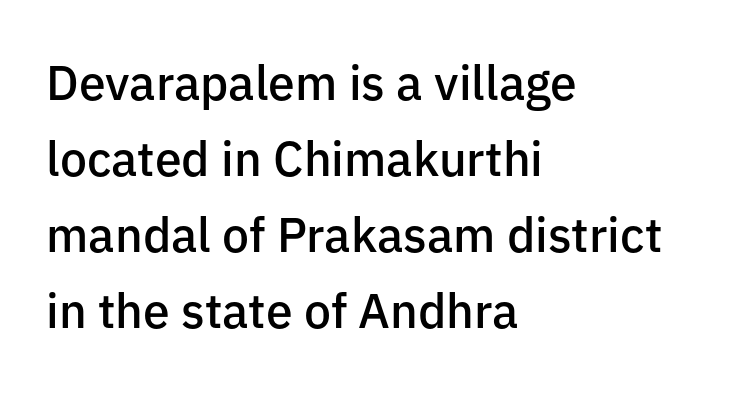
The image shows 48 px semibold sans-serif type, upright; set left-aligned, normal line spacing (1.58x), normal letter spacing, not underlined; low stroke contrast and a medium x-height.
